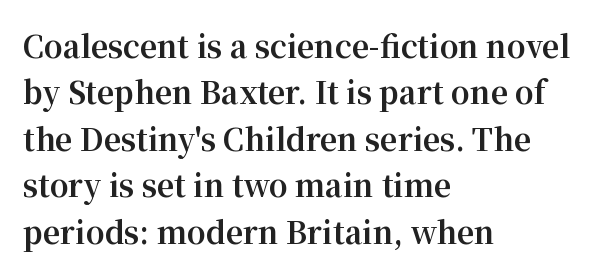
Lines of text with bare space underneath. Look at the tracking — it's just the regular setting, nothing added. Here the designer chose a conventional face with non-uniform glyph widths. Heavy-handed strokes throughout: this text is bold.
